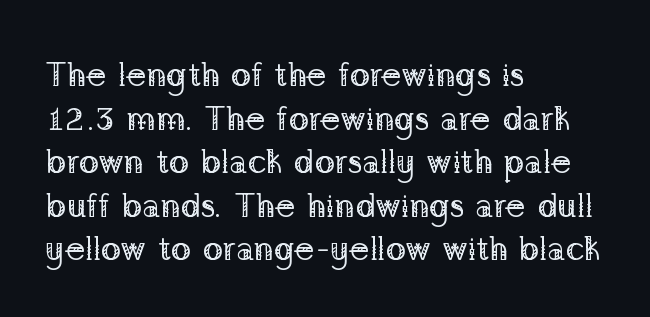
{"serif": "yes", "italic": "no", "bold": "no", "weight": "regular", "width": "normal", "stroke_contrast": "low", "x_height": "medium", "monospaced": "no", "underline": "no", "align": "left", "line_spacing": "normal", "line_spacing_ratio": 1.28, "letter_spacing": "normal", "letter_spacing_em": 0.0, "glyph_px": 34}
